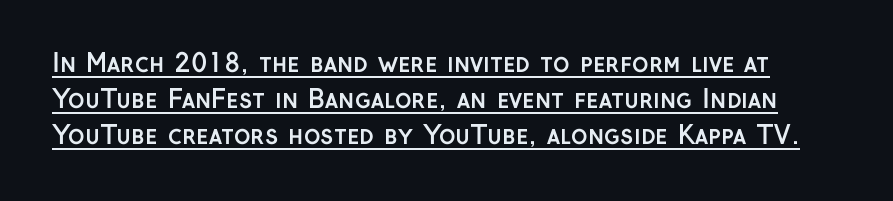
Q: Is the text bold? A: Yes.
Q: Is the text italic (slanted)? A: No, it is upright.
Q: Is the text underlined? A: Yes.
Q: Is the spacing between letters normal or unusually wide? A: Normal.
Q: Is the spacing between lines tight, normal or loose? A: Normal.
